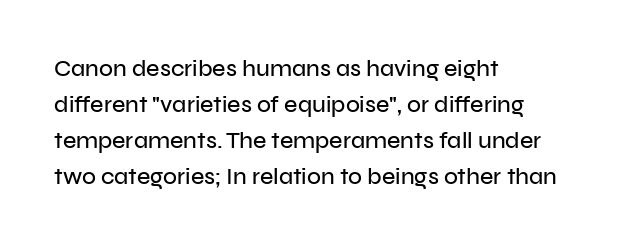
{"italic": "no", "underline": "no", "align": "left", "line_spacing": "normal", "line_spacing_ratio": 1.56, "letter_spacing": "normal", "letter_spacing_em": 0.0, "glyph_px": 23}
